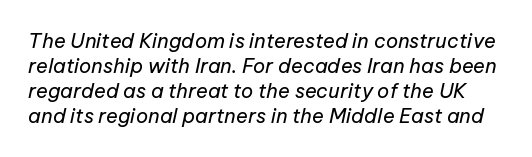
Decoration check: the copy has no underline. Compared with typical body copy, the letter spacing here is the same. Is the type heavy? It reads as light-to-regular instead. The space between consecutive lines is moderate.
